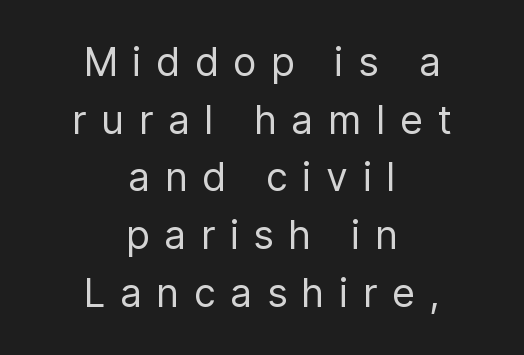
{"serif": "no", "italic": "no", "bold": "no", "weight": "regular", "width": "condensed", "stroke_contrast": "low", "x_height": "medium", "monospaced": "no", "underline": "no", "align": "center", "line_spacing": "normal", "line_spacing_ratio": 1.48, "letter_spacing": "wide", "letter_spacing_em": 0.42, "glyph_px": 39}
